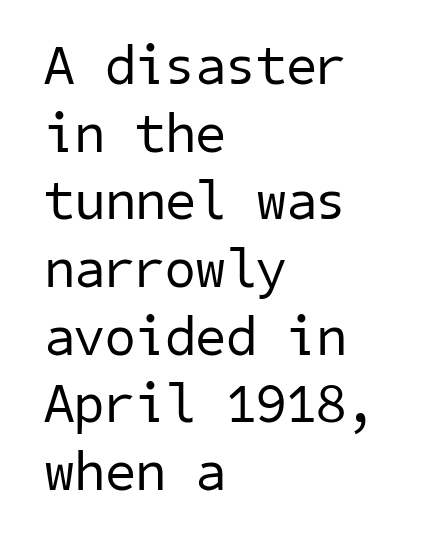
Q: Is the text bold? A: No.
Q: Is the typeface a serif or a sans-serif typeface? A: Sans-serif.
Q: Is the text underlined? A: No.
Q: How is the paragraph aligned? A: Left-aligned.
Q: Is the spacing between letters normal or unusually wide? A: Normal.
Q: Width (condensed, normal, or wide)? A: Normal.
Q: Stroke contrast? A: Low.
Q: x-height? A: Medium.
